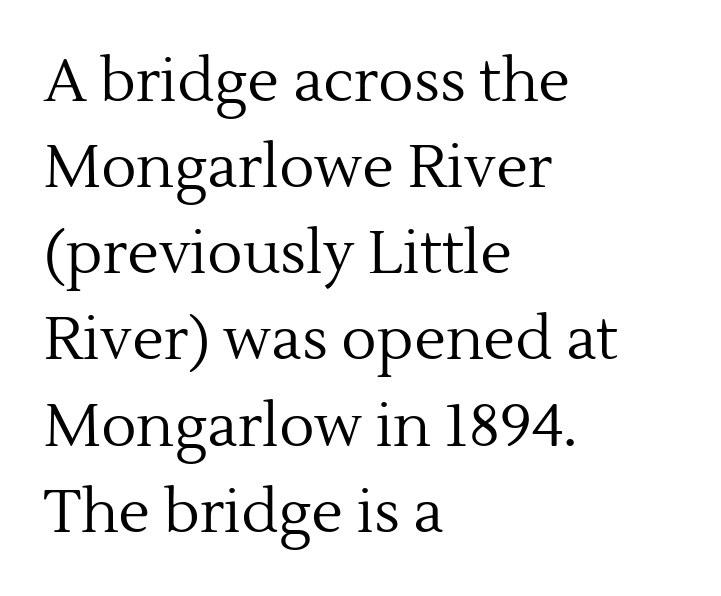
The image shows 59 px regular-weight serif type, upright; set left-aligned, normal line spacing (1.46x), normal letter spacing, not underlined; a medium x-height.
